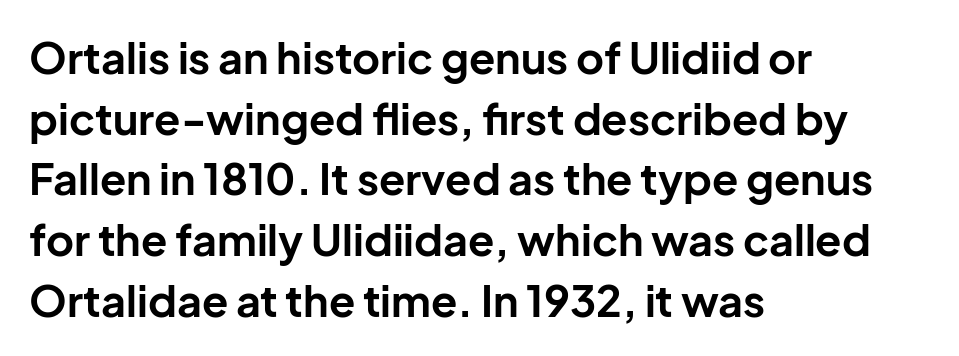
The image shows 43 px bold sans-serif type, upright; set left-aligned, normal line spacing (1.41x), normal letter spacing, not underlined; low stroke contrast and a medium x-height.
